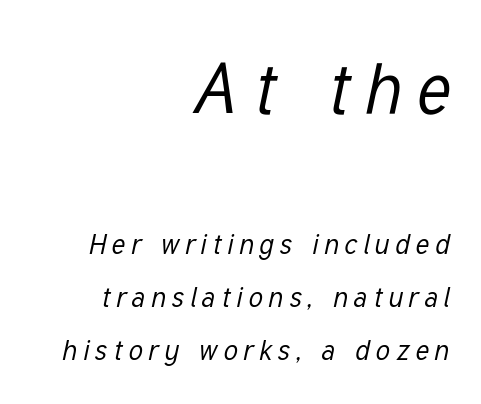
The passage shown is not bold in any degree. The typography opts for an oblique posture over an upright one. Regarding leading, the lines here are spaced well apart. Each letter keeps its own natural width here, so spacing adapts to shape. The typesetter chose a ragged-left arrangement here. A bare baseline throughout the passage.
